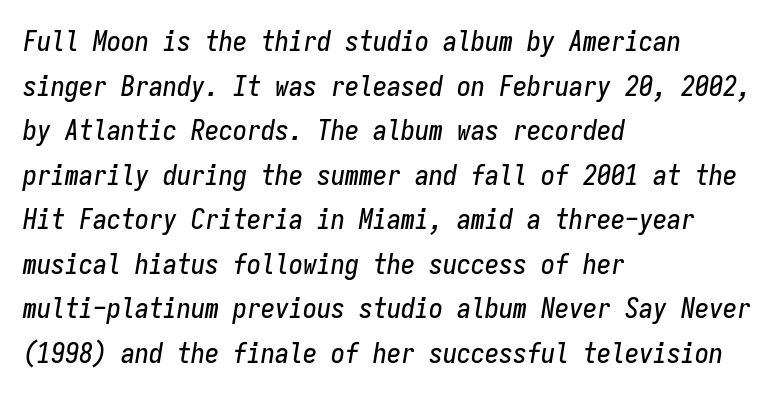
Q: Is the text italic (slanted)? A: Yes, it leans right by about 9 degrees.
Q: Is the text underlined? A: No.
Q: How is the paragraph aligned? A: Left-aligned.
Q: Is the spacing between letters normal or unusually wide? A: Normal.
Q: Is the spacing between lines tight, normal or loose? A: Normal.
Q: Width (condensed, normal, or wide)? A: Condensed.
Q: Stroke contrast? A: Low.
Q: x-height? A: Medium.
Q: Monospaced? A: Yes.
